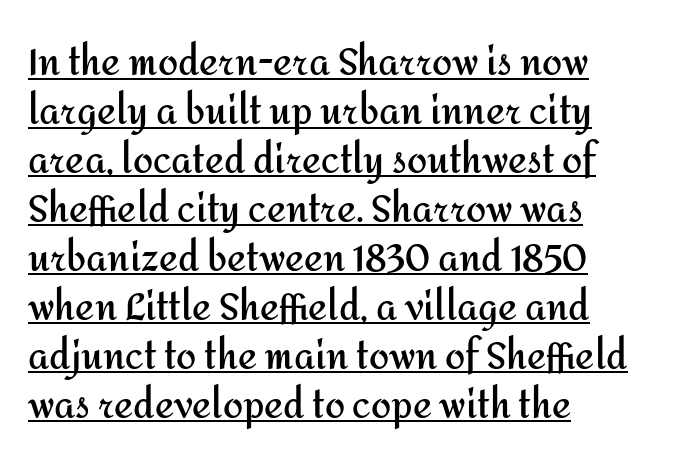
The image shows 36 px semibold sans-serif type, upright; set left-aligned, normal line spacing (1.36x), normal letter spacing, underlined; medium stroke contrast and a medium x-height.
